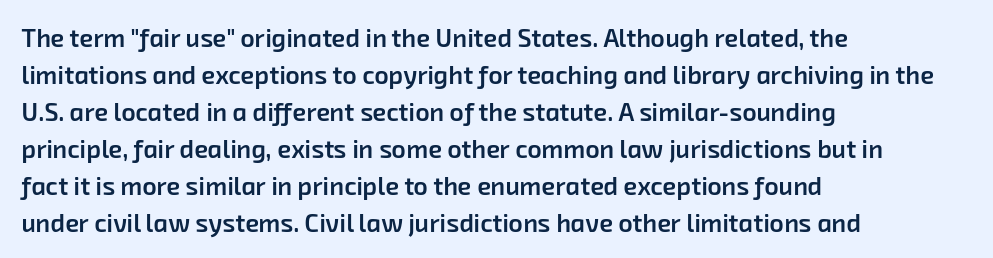
The image shows 25 px text type; set left-aligned, normal line spacing (1.48x), normal letter spacing, not underlined.
